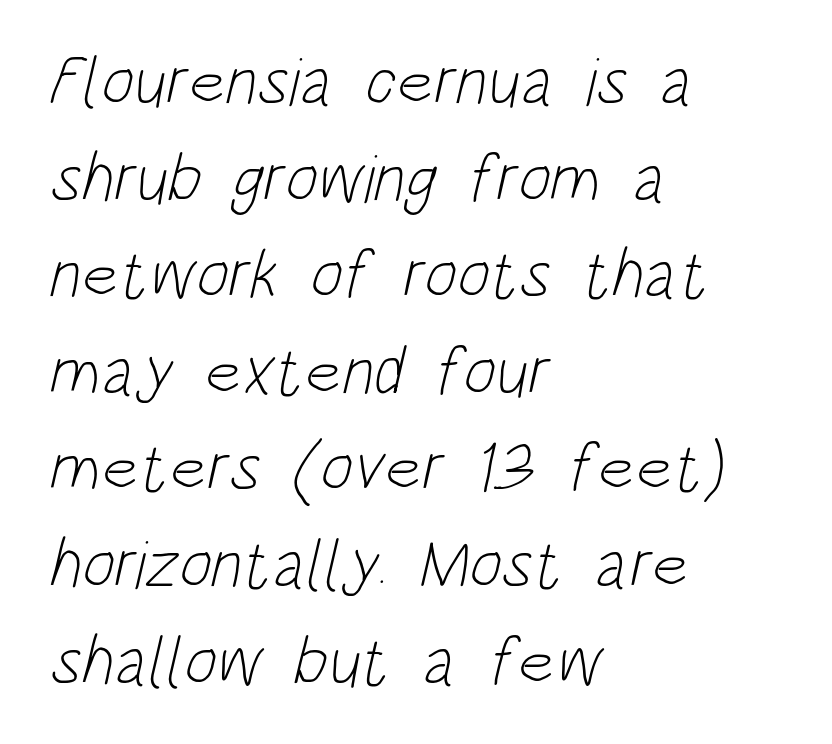
{"serif": "no", "bold": "no", "weight": "light", "width": "condensed", "stroke_contrast": "low", "x_height": "large", "monospaced": "no", "underline": "no", "align": "left", "line_spacing": "normal", "line_spacing_ratio": 1.4, "letter_spacing": "normal", "letter_spacing_em": 0.0, "glyph_px": 69}
